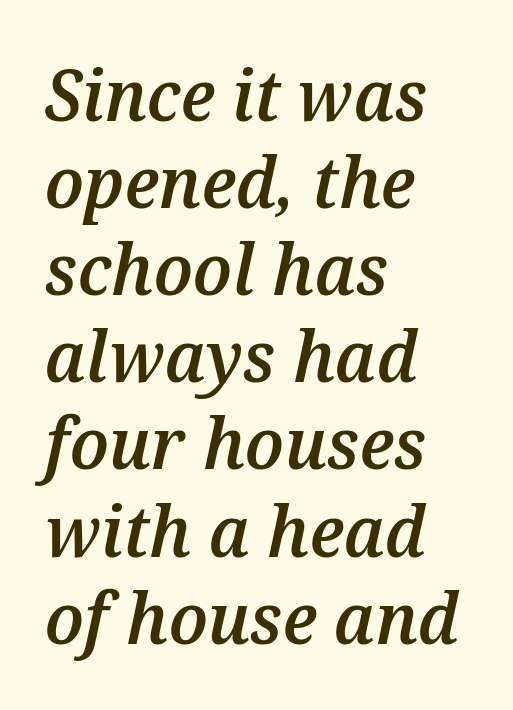
{"italic": "yes", "lean": "right", "slant_degrees": 12, "bold": "semi", "weight": "semibold", "width": "normal", "stroke_contrast": "medium", "x_height": "medium", "monospaced": "no", "underline": "no", "align": "left", "line_spacing_ratio": 1.21, "letter_spacing": "normal", "letter_spacing_em": 0.0, "glyph_px": 72}
